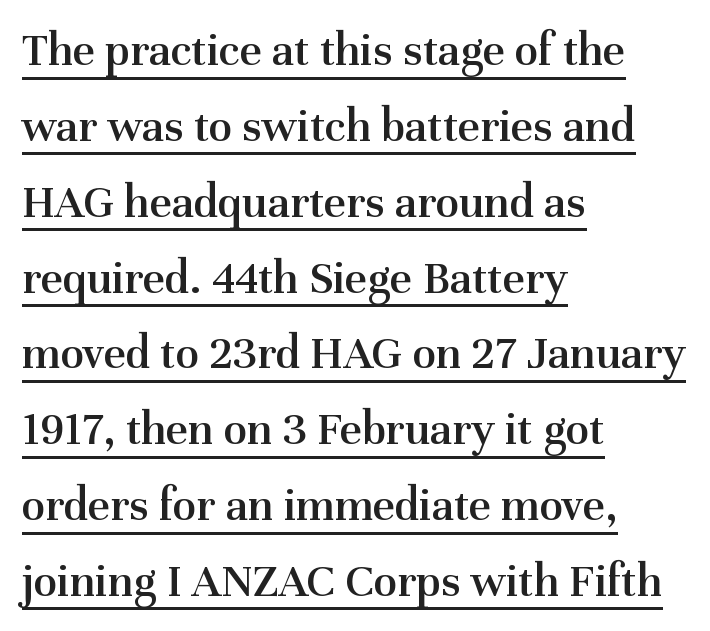
Look at the stroke-to-counter ratio: somewhat heavy, a semibold. Note the varied advance widths — an 'i' is clearly narrower than an 'm'. The setting favours the left margin, as ordinary paragraphs usually do. The specimen includes a rule beneath the text block's lines. You can tell it's not italic because the verticals are truly vertical. Each letter's strokes conclude with small projecting serifs.
